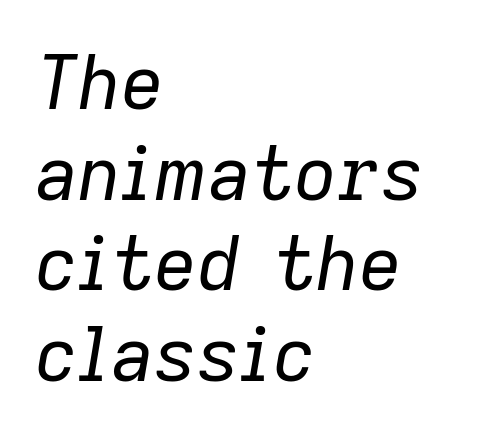
Character widths vary here, with narrow letters taking less room than wide ones. Observe the lean: these are italic letterforms. Reading down the block, your eye returns to a fixed left position each line. Heaviness? Minimal to ordinary, like unemphasized prose. Only glyphs here, with clear space below each row.
